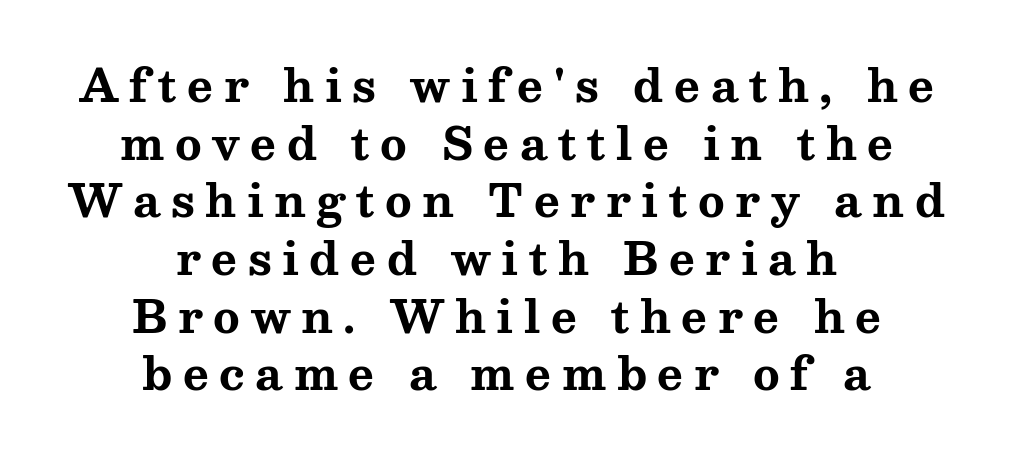
The image shows 44 px bold, wide serif type, upright; set centered, normal line spacing (1.31x), unusually wide letter spacing (+0.24 em), not underlined; medium stroke contrast and a medium x-height.
